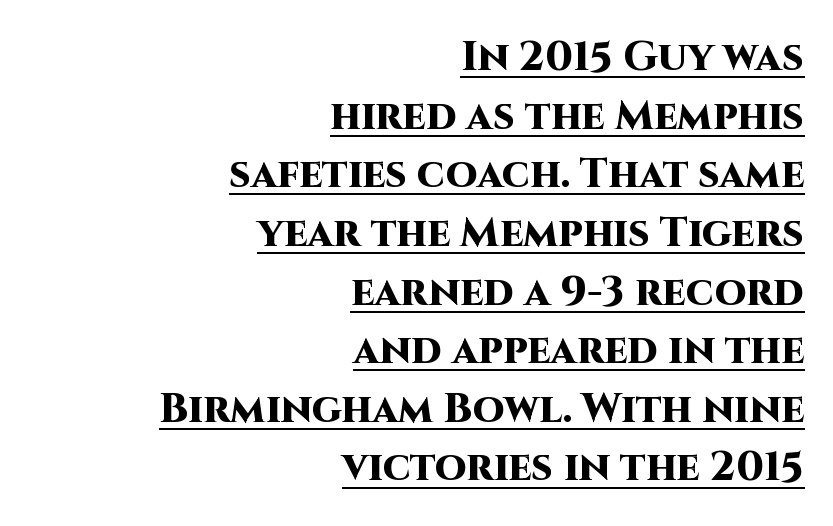
{"serif": "no", "italic": "no", "bold": "yes", "weight": "heavy", "width": "normal", "stroke_contrast": "high", "x_height": "large", "monospaced": "no", "underline": "yes", "align": "right", "line_spacing": "normal", "line_spacing_ratio": 1.43, "letter_spacing": "normal", "letter_spacing_em": 0.0, "glyph_px": 41}
